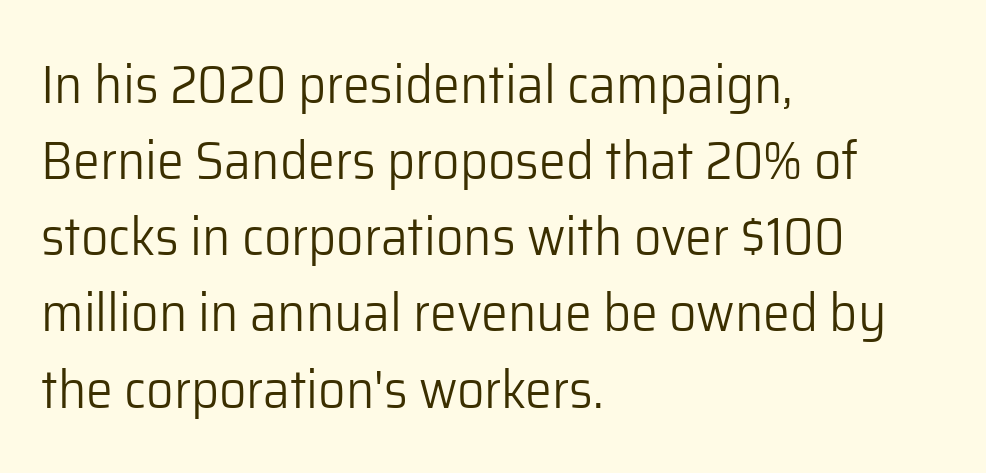
The words here are not underlined. Left-aligned paragraph, ragged on the right. Unbolded letterforms with no extra heft. Between one letter and the next there's only the usual sliver of space.
